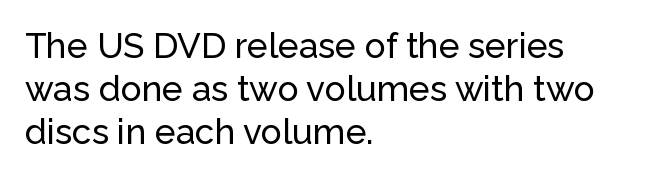
The passage shown is not underscored anywhere. Letter spacing: default. This rendering employs a face without finishing strokes, i.e., a sans-serif. Casual observation: everything's shoved over to the left. Every character sits straight up, as roman type does. Spacing verdict: proportional, widths tailored to each character.
